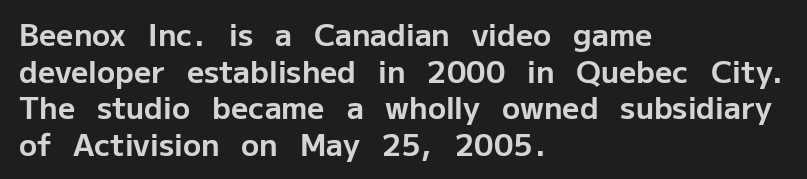
The image shows 30 px bold sans-serif type, upright; set left-aligned, line spacing 1.22x, normal letter spacing, not underlined; low stroke contrast and a medium x-height.
